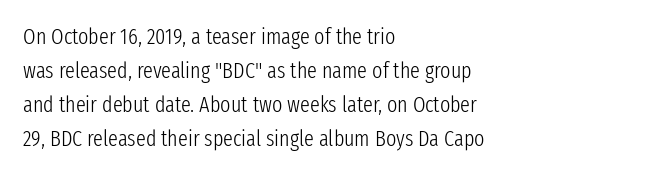
The image shows 22 px text type, upright; set left-aligned, normal line spacing (1.54x), normal letter spacing, not underlined.
